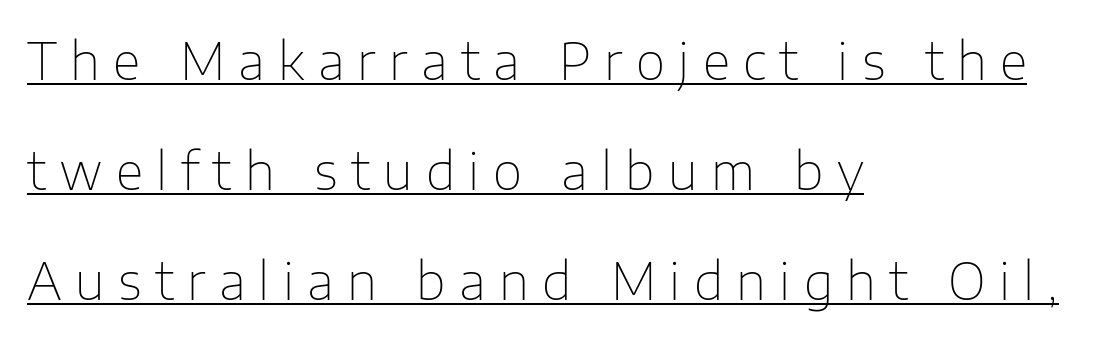
The image shows 51 px thin sans-serif type, upright; set left-aligned, loose line spacing (2.16x), unusually wide letter spacing (+0.26 em), underlined; low stroke contrast and a medium x-height.
